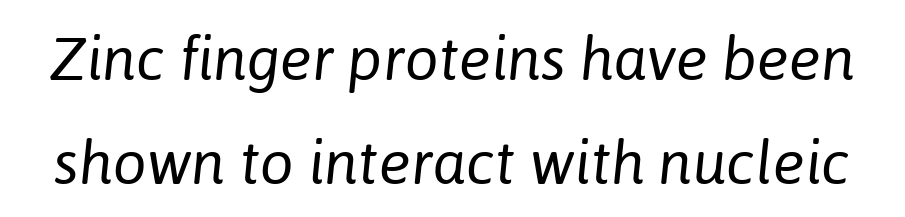
The image shows 60 px regular-weight type, italic (leaning right); set line spacing 1.73x, normal letter spacing, not underlined; low stroke contrast and a medium x-height.
